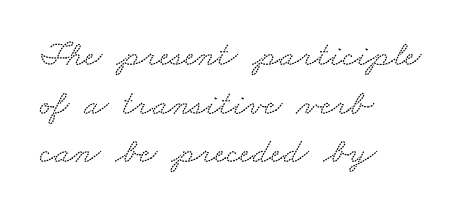
Q: Is the typeface a serif or a sans-serif typeface? A: Serif.
Q: Is the text underlined? A: No.
Q: How is the paragraph aligned? A: Left-aligned.
Q: Is the spacing between letters normal or unusually wide? A: Normal.
Q: Is the spacing between lines tight, normal or loose? A: Normal.
Q: Width (condensed, normal, or wide)? A: Wide.
Q: Stroke contrast? A: Low.
Q: x-height? A: Small.
Q: Monospaced? A: No.
